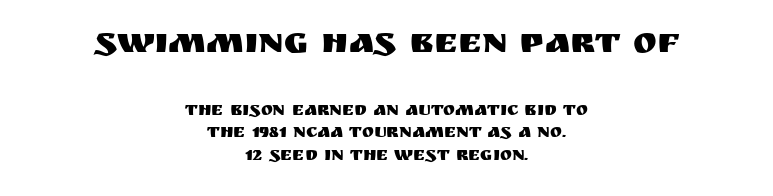
{"serif": "no", "italic": "no", "width": "normal", "stroke_contrast": "medium", "x_height": "large", "monospaced": "no", "underline": "no", "align": "center", "line_spacing": "normal", "line_spacing_ratio": 1.27, "letter_spacing": "normal", "letter_spacing_em": 0.0, "larger_block": "first", "size_ratio": 2.0, "glyph_px": 36}
